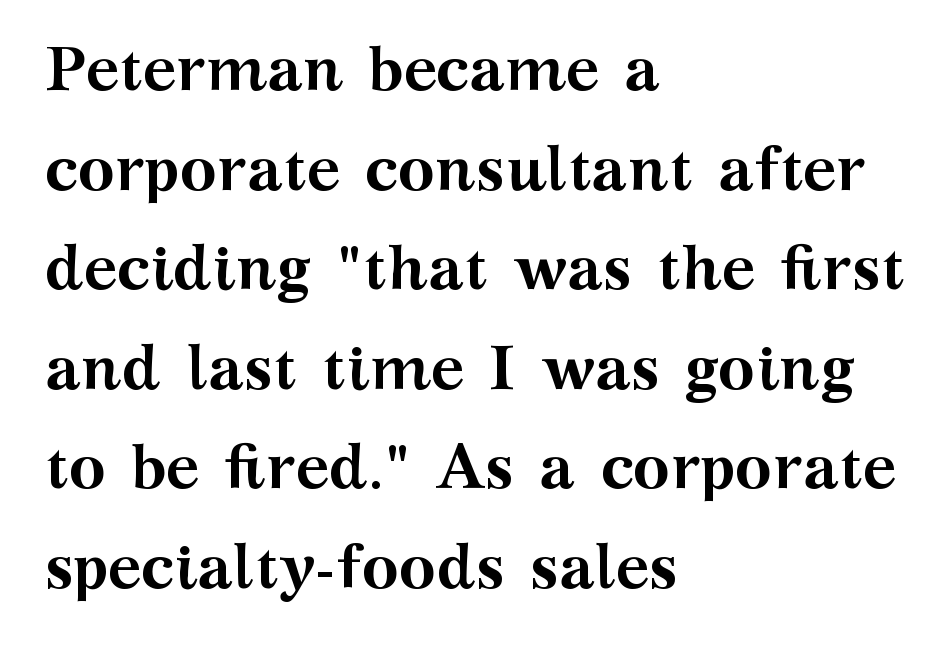
The words here are not underlined. The designer went with a serif here, giving each stem small feet. Tracking here is standard; glyphs follow each other at the usual distance. Think of a printed novel: that variable character pitch is what you see here. Casual observation: everything's shoved over to the left.
